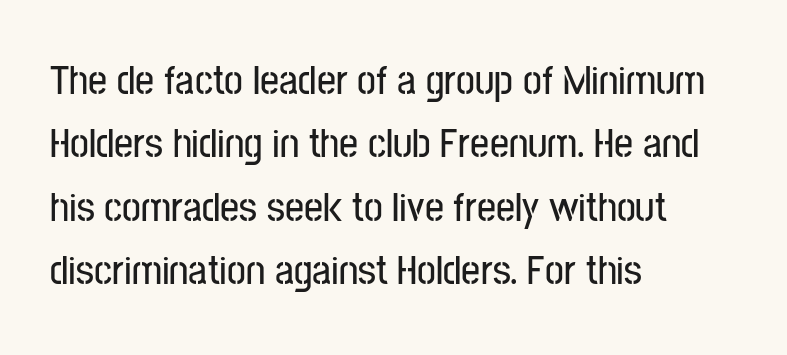
{"serif": "no", "italic": "no", "width": "condensed", "stroke_contrast": "low", "x_height": "medium", "monospaced": "no", "underline": "no", "align": "left", "line_spacing": "normal", "line_spacing_ratio": 1.51, "letter_spacing": "normal", "letter_spacing_em": 0.0, "glyph_px": 42}
